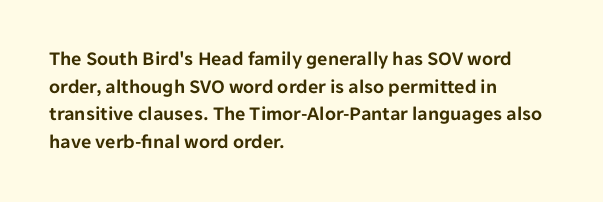
Q: Is the text italic (slanted)? A: No, it is upright.
Q: Is the text underlined? A: No.
Q: How is the paragraph aligned? A: Left-aligned.
Q: Is the spacing between letters normal or unusually wide? A: Normal.
Q: Is the spacing between lines tight, normal or loose? A: Normal.
